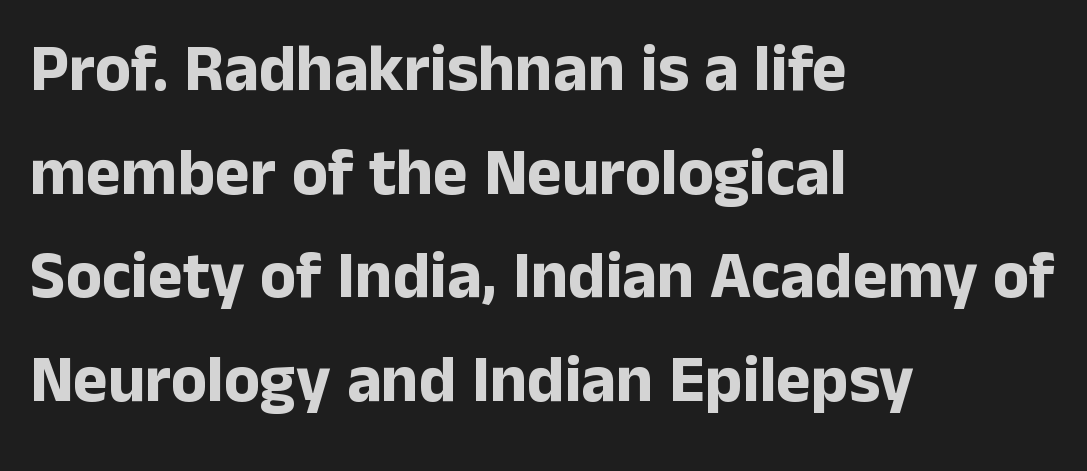
Q: Is the text bold? A: Yes.
Q: Is the text italic (slanted)? A: No, it is upright.
Q: Is the typeface a serif or a sans-serif typeface? A: Sans-serif.
Q: Is the text underlined? A: No.
Q: How is the paragraph aligned? A: Left-aligned.
Q: Is the spacing between letters normal or unusually wide? A: Normal.
Q: Is the spacing between lines tight, normal or loose? A: Normal.
Q: Width (condensed, normal, or wide)? A: Normal.
Q: Stroke contrast? A: Low.
Q: x-height? A: Medium.
Q: Monospaced? A: No.
